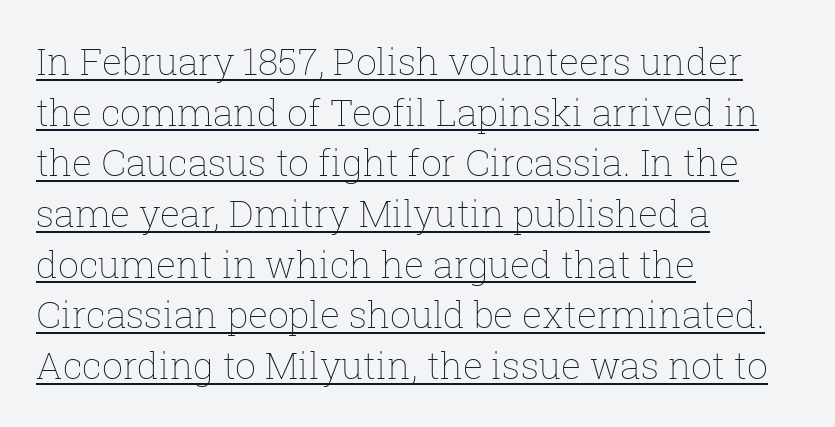
{"italic": "no", "bold": "no", "weight": "thin", "width": "normal", "stroke_contrast": "low", "x_height": "medium", "monospaced": "no", "underline": "yes", "align": "left", "line_spacing": "normal", "line_spacing_ratio": 1.37, "letter_spacing": "normal", "letter_spacing_em": 0.0, "glyph_px": 37}
